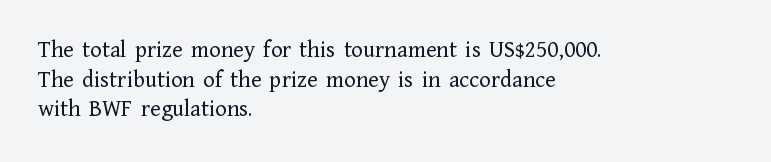
The image shows 24 px text type, upright; set left-aligned, line spacing 1.23x, normal letter spacing, not underlined.
